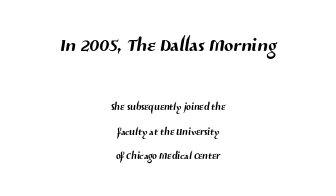
Q: Is the text underlined? A: No.
Q: How is the paragraph aligned? A: Centered.
Q: Is the spacing between letters normal or unusually wide? A: Normal.
Q: Which block of text is set in a larger size, the first (top) or the second (bottom)? A: The first (top) one.
